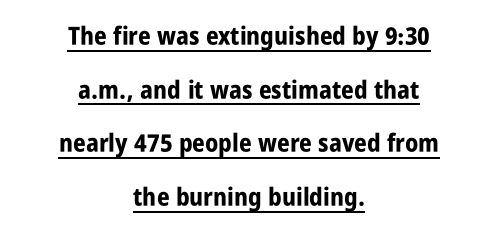
Q: Is the text bold? A: Yes.
Q: Is the text italic (slanted)? A: No, it is upright.
Q: Is the text underlined? A: Yes.
Q: How is the paragraph aligned? A: Centered.
Q: Is the spacing between letters normal or unusually wide? A: Normal.
Q: Is the spacing between lines tight, normal or loose? A: Loose.
